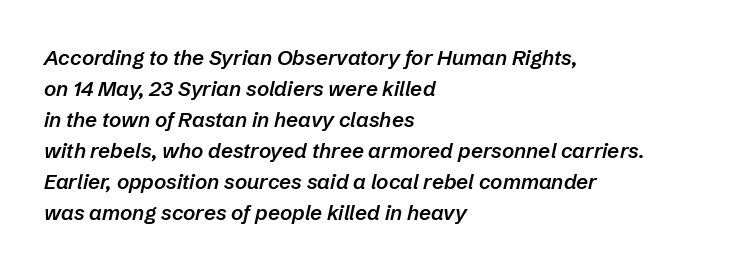
The passage shown has conventional tracking throughout. Slanted lettering throughout. Is the block centered? No — it sits flush against the left margin. The letters are semibold — heavier than regular but short of a full bold. Quick note: underline off.
